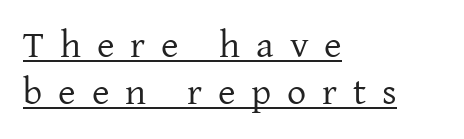
The image shows 38 px regular-weight serif type, upright; set left-aligned, line spacing 1.24x, unusually wide letter spacing (+0.42 em), underlined; low stroke contrast and a medium x-height.
